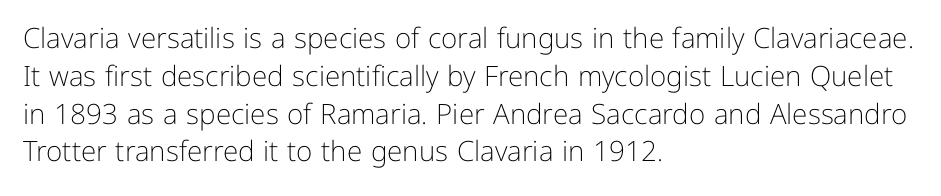
The image shows 28 px light sans-serif type, upright; set left-aligned, normal line spacing (1.35x), normal letter spacing, not underlined; low stroke contrast and a medium x-height.
